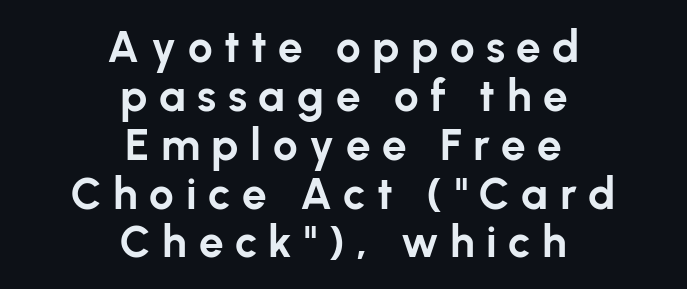
The image shows 44 px bold sans-serif type, upright; set centered, tight line spacing (1.11x), unusually wide letter spacing (+0.26 em), not underlined; low stroke contrast and a medium x-height.
